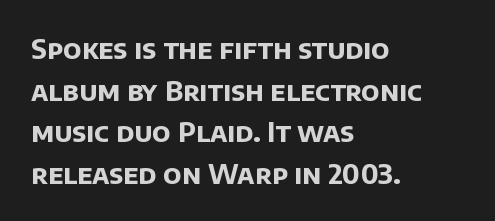
The rendering uses a moderate line-height, typical for paragraphs. Is the letter spacing exaggerated? No — it looks like the ordinary default. Nobody drew a line under any word here. How heavy is the stroke? Heavy — this is a bold.
